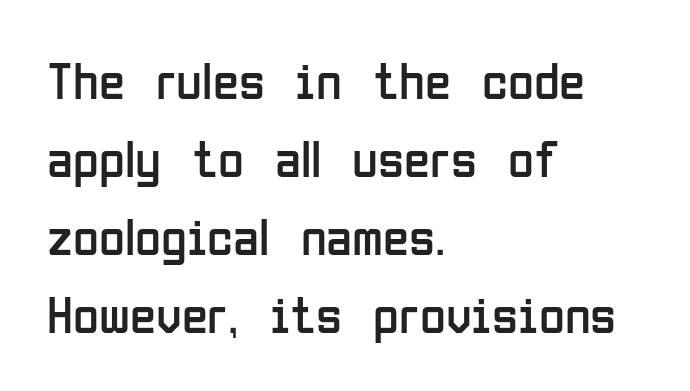
Q: Is the text bold? A: No.
Q: Is the text italic (slanted)? A: No, it is upright.
Q: Is the typeface a serif or a sans-serif typeface? A: Sans-serif.
Q: Is the text underlined? A: No.
Q: How is the paragraph aligned? A: Left-aligned.
Q: Is the spacing between letters normal or unusually wide? A: Normal.
Q: Is the spacing between lines tight, normal or loose? A: Normal.
Q: Width (condensed, normal, or wide)? A: Condensed.
Q: Stroke contrast? A: Low.
Q: x-height? A: Medium.
Q: Monospaced? A: No.
